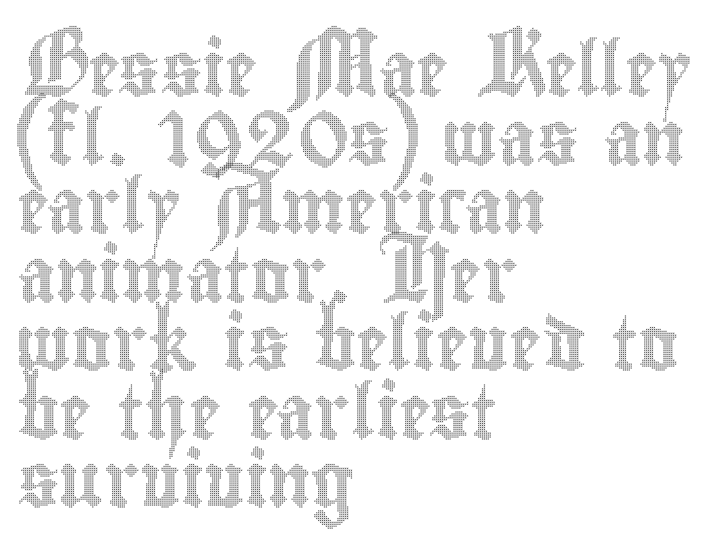
{"italic": "no", "width": "condensed", "x_height": "small", "monospaced": "no", "underline": "no", "align": "left", "line_spacing": "normal", "line_spacing_ratio": 1.27, "letter_spacing": "normal", "letter_spacing_em": 0.0, "glyph_px": 54}
